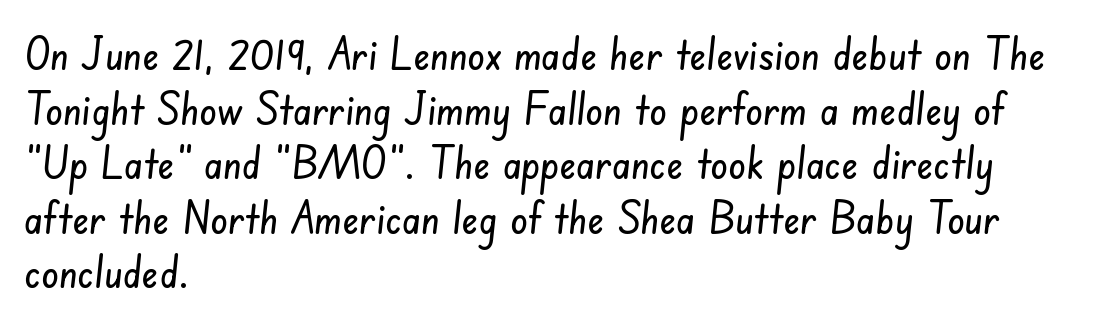
Q: Is the typeface a serif or a sans-serif typeface? A: Sans-serif.
Q: Is the text underlined? A: No.
Q: How is the paragraph aligned? A: Left-aligned.
Q: Is the spacing between letters normal or unusually wide? A: Normal.
Q: Width (condensed, normal, or wide)? A: Condensed.
Q: Stroke contrast? A: Low.
Q: x-height? A: Small.
Q: Monospaced? A: No.
